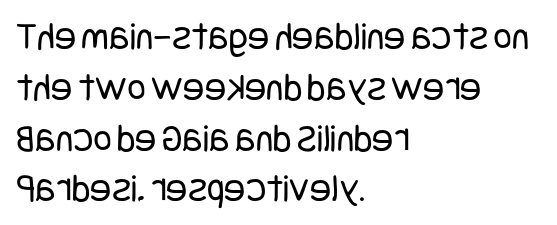
Regarding serifs, this sample does without them. One-word summary of the alignment: left. Posture: upright roman. The type is set solid horizontally, with unmodified tracking. The gap between lines stays unmarked.
